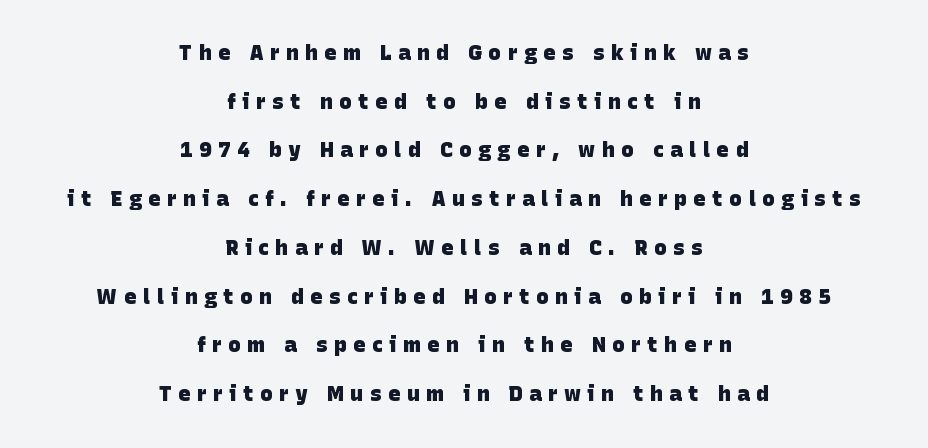
{"bold": "yes", "underline": "no", "align": "center", "line_spacing": "loose", "line_spacing_ratio": 2.32, "letter_spacing": "wide", "letter_spacing_em": 0.31, "glyph_px": 21}
